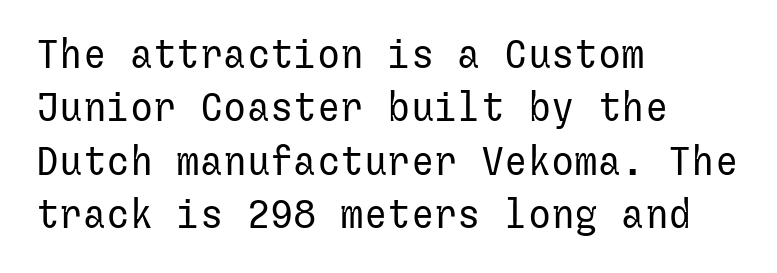
Q: Is the text bold? A: No.
Q: Is the text italic (slanted)? A: No, it is upright.
Q: Is the typeface a serif or a sans-serif typeface? A: Sans-serif.
Q: Is the text underlined? A: No.
Q: How is the paragraph aligned? A: Left-aligned.
Q: Is the spacing between letters normal or unusually wide? A: Normal.
Q: Is the spacing between lines tight, normal or loose? A: Normal.
Q: Width (condensed, normal, or wide)? A: Normal.
Q: Stroke contrast? A: Low.
Q: x-height? A: Medium.
